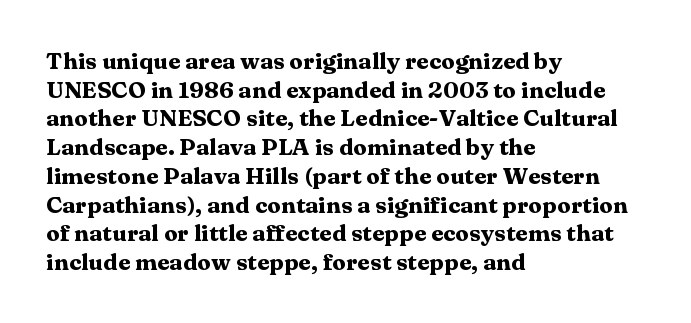
Q: Is the text bold? A: Yes.
Q: Is the text italic (slanted)? A: No, it is upright.
Q: Is the text underlined? A: No.
Q: How is the paragraph aligned? A: Left-aligned.
Q: Is the spacing between letters normal or unusually wide? A: Normal.
Q: Is the spacing between lines tight, normal or loose? A: Normal.
